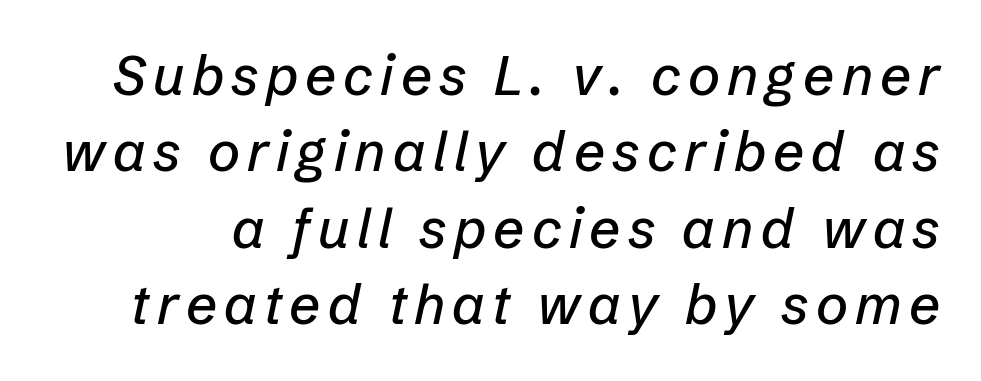
Q: Is the text italic (slanted)? A: Yes, it leans right by about 12 degrees.
Q: Is the text underlined? A: No.
Q: Is the spacing between lines tight, normal or loose? A: Normal.
Q: Width (condensed, normal, or wide)? A: Normal.
Q: Stroke contrast? A: Low.
Q: x-height? A: Medium.
Q: Monospaced? A: No.
